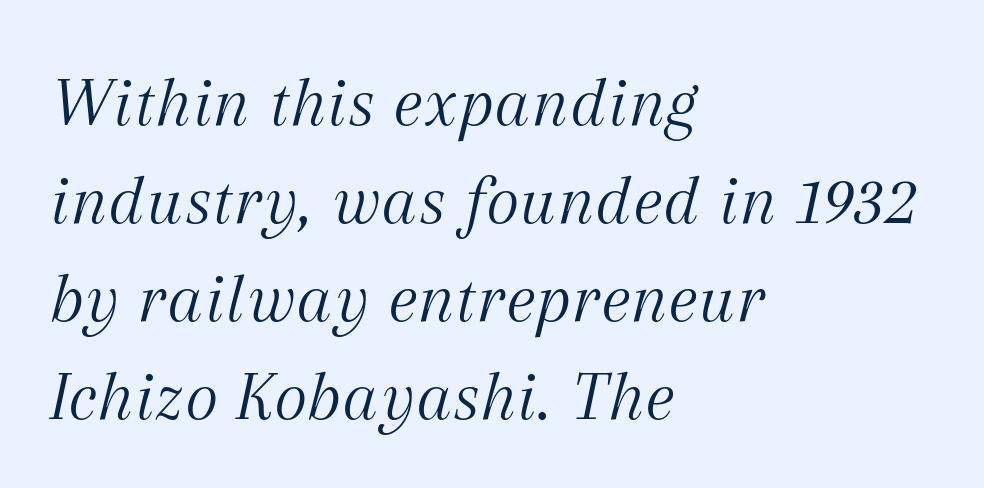
Unbolded letterforms with no extra heft. There is no visible air inserted between adjacent glyphs. Looks like regular typesetting: each glyph gets only the width it needs. The setting favours the left margin, as ordinary paragraphs usually do.
